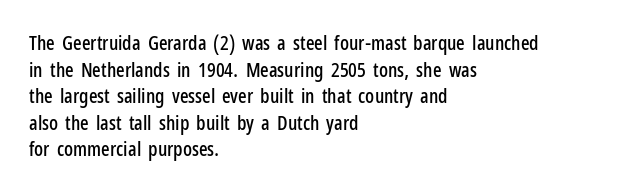
{"italic": "no", "underline": "no", "align": "left", "line_spacing": "normal", "line_spacing_ratio": 1.33, "letter_spacing": "normal", "letter_spacing_em": 0.0, "glyph_px": 20}
